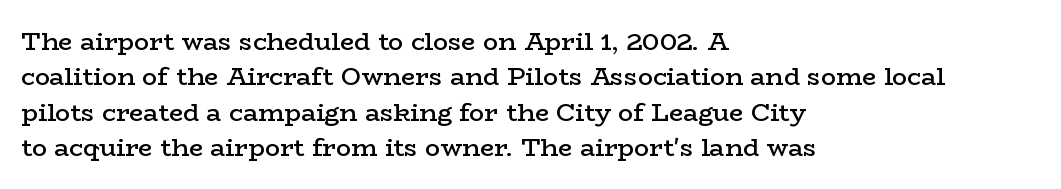
Every letter is mildly thick-stroked: semibold rather than bold. The passage is arranged the way most books set body copy — flush left. The axis of the letterforms is exactly vertical. The rendering uses a moderate line-height, typical for paragraphs.
